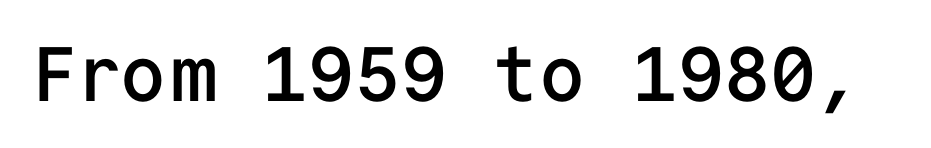
In terms of weight, the rendering is demibold, just under bold. Honestly, the letter spacing is just normal — you wouldn't notice it. Do the characters align in a grid? Yes, the font is monospaced. Style check: upright. The baseline area is clear. Is this a sans? Yes — the strokes have no serifs.
